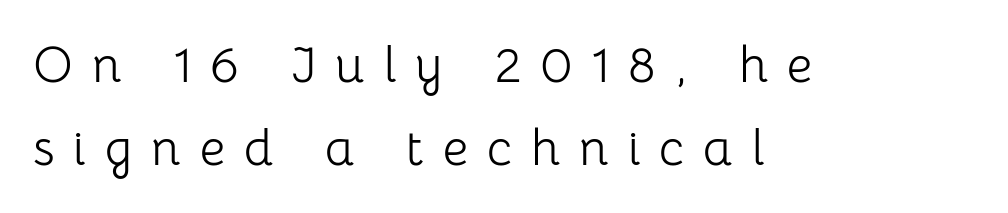
The image shows 50 px light sans-serif type, upright; set left-aligned, normal line spacing (1.66x), unusually wide letter spacing (+0.38 em), not underlined; low stroke contrast and a medium x-height.
